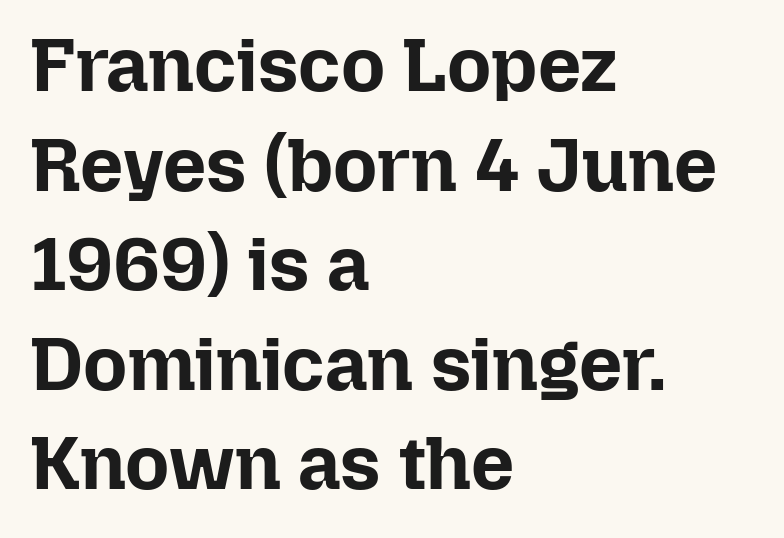
The image shows 76 px bold type, upright; set left-aligned, normal line spacing (1.31x), normal letter spacing, not underlined; low stroke contrast and a medium x-height.
